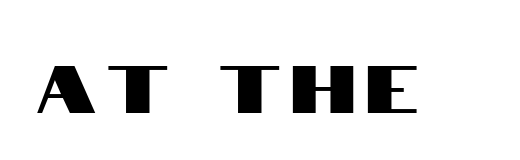
You could not count columns in this text — the font is proportionally spaced. This is the regular roman posture of the typeface. The space directly below the letters is spotless. In terms of letterform style, serifs are entirely absent.
